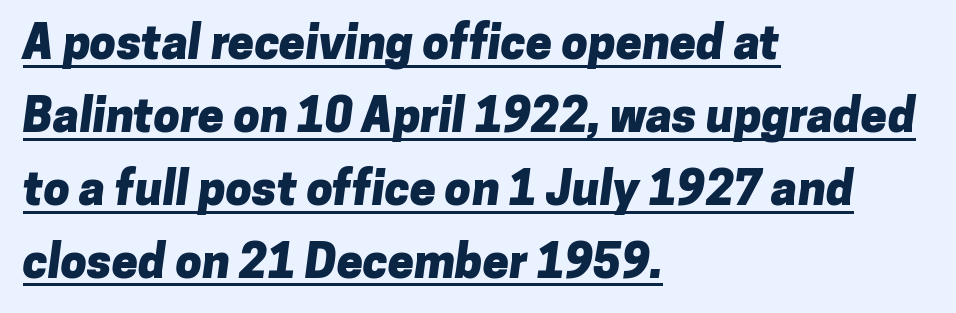
How heavy is the stroke? Heavy — this is a bold. These lines are rendered in a variable-pitch font. The tracking reads as untouched default to a designer's eye. This rendering features underlined lettering.
